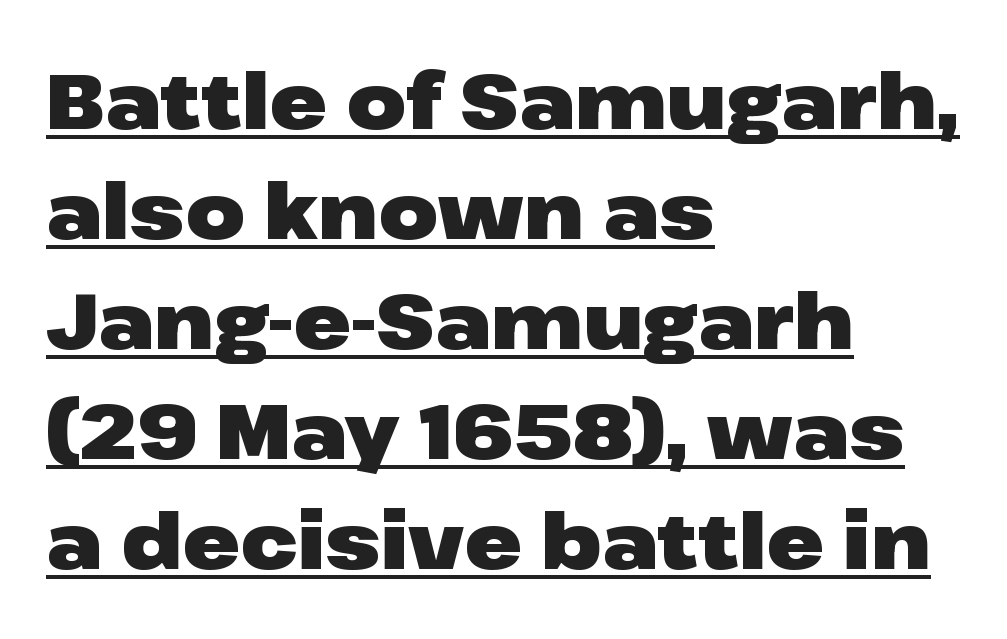
Check the space under the baseline: a stroke is drawn there. Spacing between characters is what you'd get straight out of the box. Each new line begins a customary step beneath the previous one. This is sans-serif lettering, the kind often seen on screens and signage.
